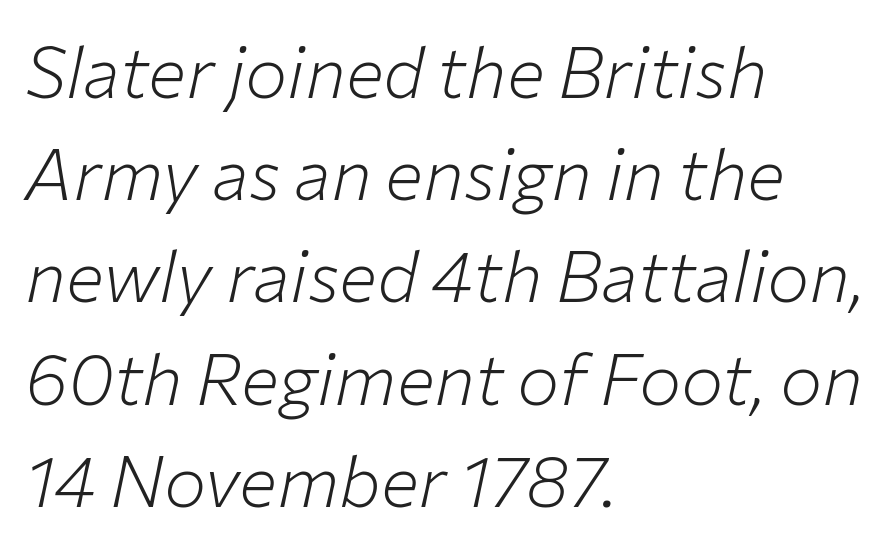
The image shows 71 px light type, italic (leaning right); set left-aligned, normal line spacing (1.44x), normal letter spacing, not underlined; low stroke contrast and a medium x-height.
